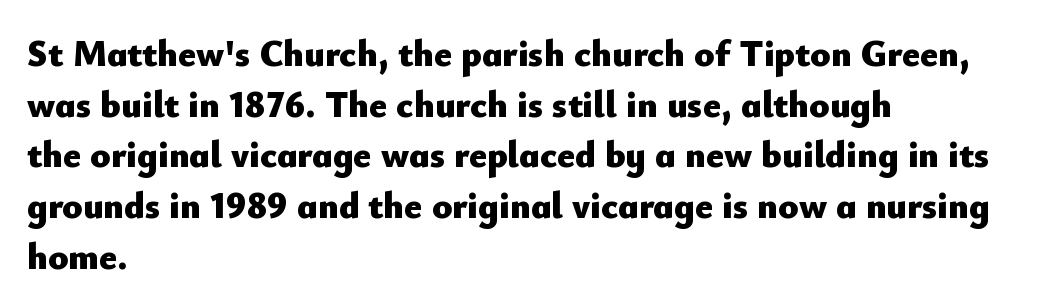
The image shows 37 px heavy sans-serif type, upright; set left-aligned, normal line spacing (1.37x), normal letter spacing, not underlined; low stroke contrast and a small x-height.
